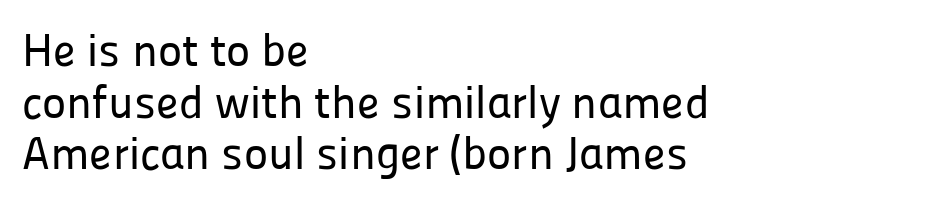
{"serif": "no", "italic": "no", "width": "normal", "stroke_contrast": "low", "x_height": "medium", "monospaced": "no", "underline": "no", "align": "left", "line_spacing": "tight", "line_spacing_ratio": 1.12, "letter_spacing": "normal", "letter_spacing_em": 0.0, "glyph_px": 46}
